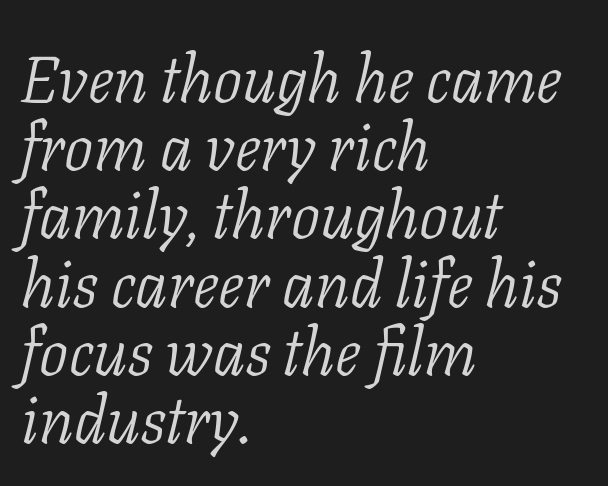
Q: Is the text bold? A: No.
Q: Is the text italic (slanted)? A: Yes, it leans right by about 11 degrees.
Q: Is the typeface a serif or a sans-serif typeface? A: Serif.
Q: Is the text underlined? A: No.
Q: How is the paragraph aligned? A: Left-aligned.
Q: Is the spacing between letters normal or unusually wide? A: Normal.
Q: Is the spacing between lines tight, normal or loose? A: Tight.
Q: Width (condensed, normal, or wide)? A: Normal.
Q: Stroke contrast? A: Low.
Q: x-height? A: Medium.
Q: Monospaced? A: No.
